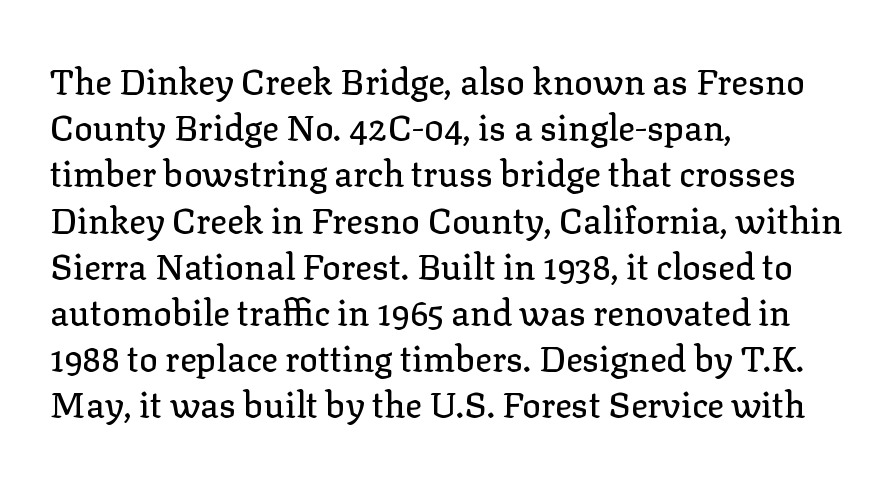
The image shows 35 px serif type, upright; set left-aligned, normal line spacing (1.32x), normal letter spacing, not underlined; low stroke contrast and a medium x-height.
